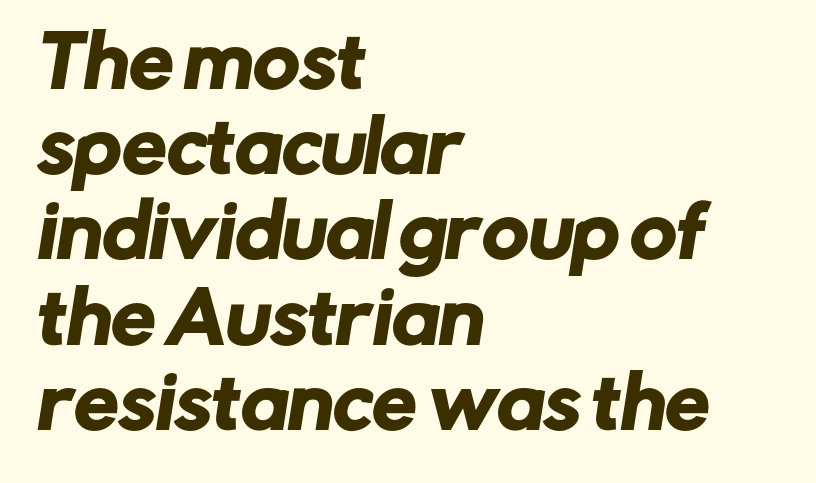
The image shows 71 px sans-serif type; set left-aligned, line spacing 1.2x, normal letter spacing, not underlined; low stroke contrast and a medium x-height.
